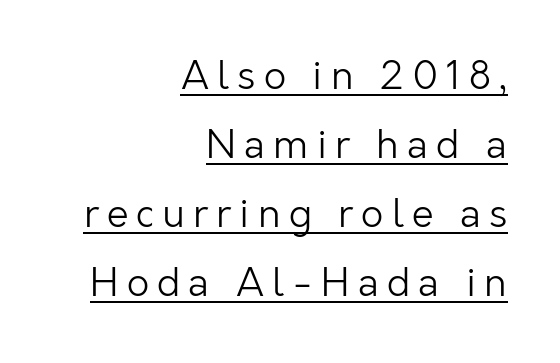
{"serif": "no", "italic": "no", "bold": "no", "weight": "light", "width": "normal", "stroke_contrast": "low", "x_height": "medium", "monospaced": "no", "underline": "yes", "align": "right", "line_spacing_ratio": 1.77, "letter_spacing": "wide", "letter_spacing_em": 0.21, "glyph_px": 39}
